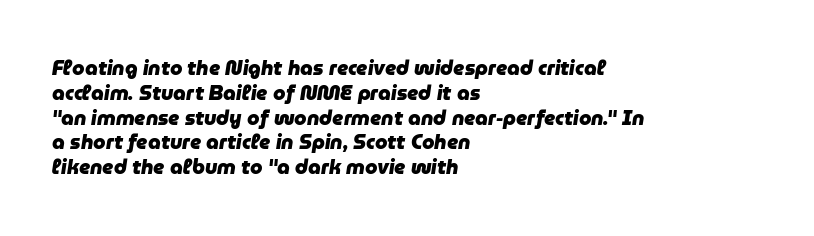
The passage is arranged the way most books set body copy — flush left. Looking at the ascenders, they clearly lean. Descenders hang freely into open space. Each word holds together tightly as a unit, with standard inter-letter gaps. The strokes are fattened all the way to bold.
